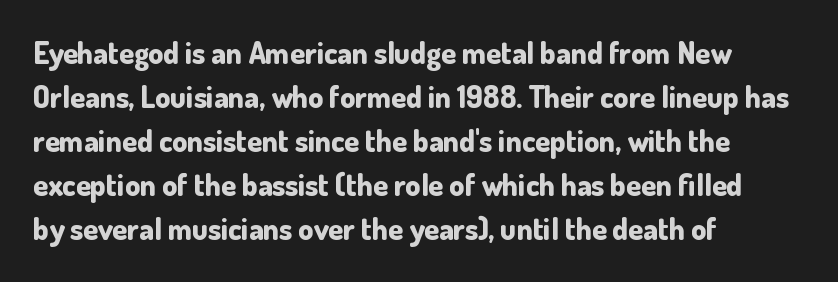
Thick stems and heavy bowls — unmistakably bold. These lines stack with their left ends in a neat column. This is sans-serif lettering, the kind often seen on screens and signage. The strip under each line holds only bare page. The type sits square on the baseline with zero lean.
